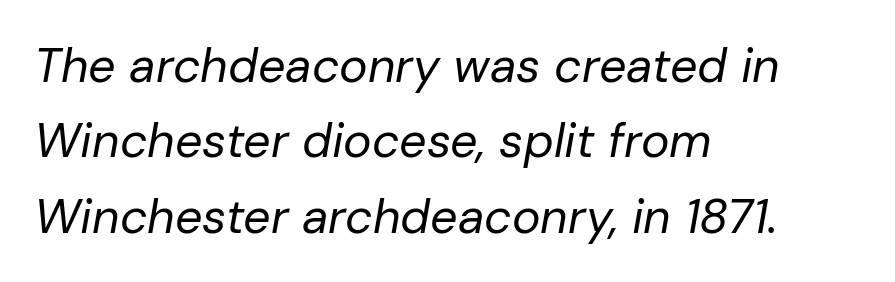
Line spacing here is normal. The face looks like a standard text weight, possibly lighter. Underlining? Definitely not there. Each line starts at the same left margin while the right side varies. Spacing verdict: proportional, widths tailored to each character. The rendering keeps characters at their native spacing.
